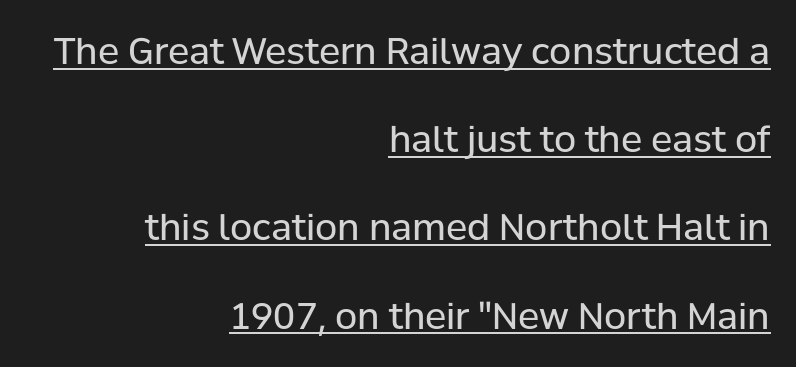
The image shows 36 px regular-weight sans-serif type, upright; set right-aligned, loose line spacing (2.45x), normal letter spacing, underlined; low stroke contrast and a medium x-height.
